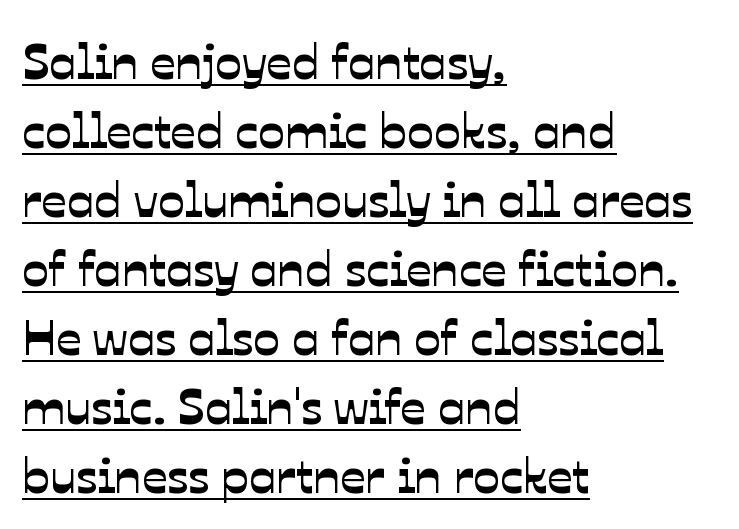
{"serif": "no", "width": "normal", "stroke_contrast": "low", "x_height": "medium", "monospaced": "no", "underline": "yes", "align": "left", "line_spacing": "normal", "line_spacing_ratio": 1.38, "letter_spacing": "normal", "letter_spacing_em": 0.0, "glyph_px": 50}
